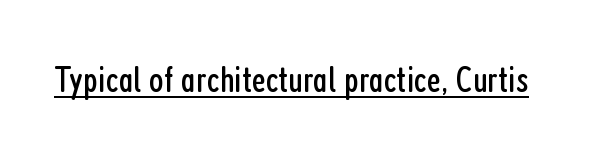
The image shows 38 px regular-weight, condensed sans-serif type, upright; set normal letter spacing, underlined; low stroke contrast and a medium x-height.
